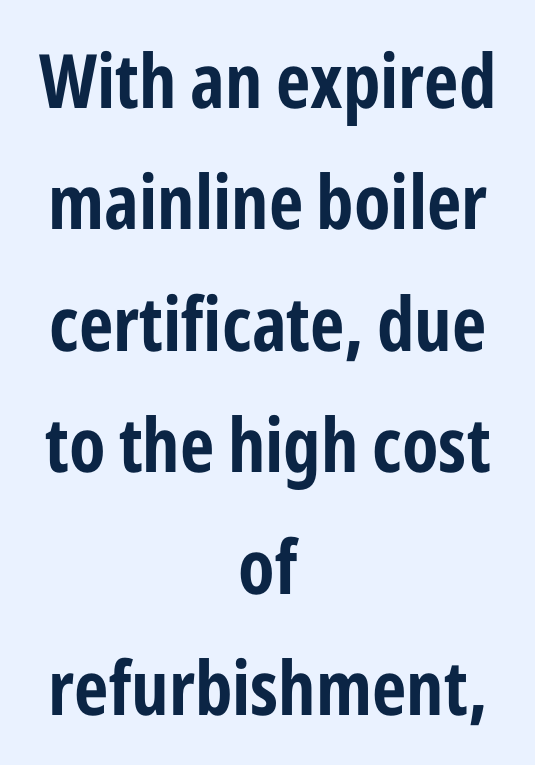
The image shows 75 px bold, condensed sans-serif type, upright; set centered, normal line spacing (1.62x), normal letter spacing, not underlined; low stroke contrast and a medium x-height.
